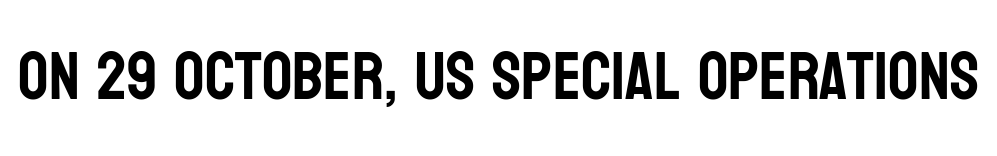
{"serif": "no", "italic": "no", "width": "condensed", "stroke_contrast": "low", "x_height": "large", "monospaced": "no", "underline": "no", "letter_spacing": "normal", "letter_spacing_em": 0.0, "glyph_px": 67}
